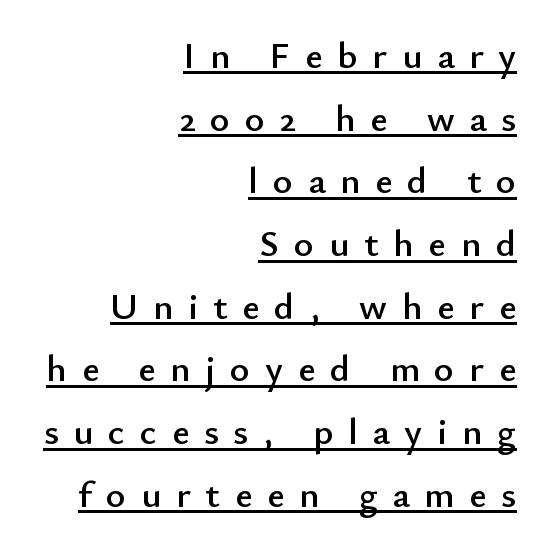
Q: Is the text italic (slanted)? A: No, it is upright.
Q: Is the typeface a serif or a sans-serif typeface? A: Sans-serif.
Q: Is the text underlined? A: Yes.
Q: How is the paragraph aligned? A: Right-aligned.
Q: Is the spacing between letters normal or unusually wide? A: Unusually wide.
Q: Is the spacing between lines tight, normal or loose? A: Normal.
Q: Width (condensed, normal, or wide)? A: Normal.
Q: Stroke contrast? A: Low.
Q: x-height? A: Small.
Q: Monospaced? A: No.
